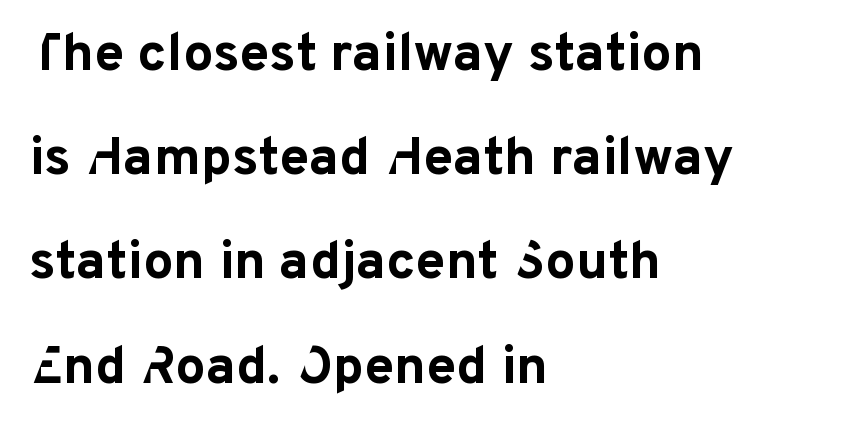
Every stem runs plumb, perpendicular to the baseline. Standard letterfit; no display-style spreading of the glyphs. Bold? Absolutely — the strokes are thick and heavy. Summary of vertical rhythm: relaxed, with wide interline spacing. Caption: multi-line text, flush left, ragged right. To sum up the face: it is a sans, with no serifs.
